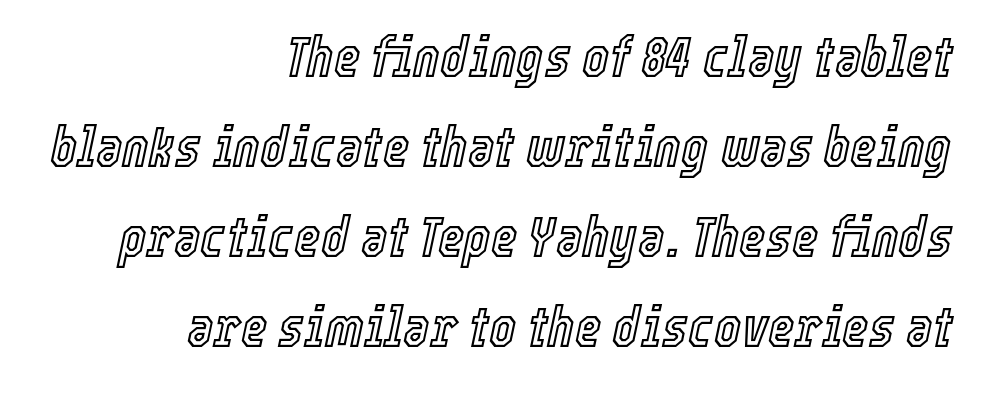
The image shows 57 px condensed type, italic (leaning right); set right-aligned, normal line spacing (1.58x), normal letter spacing, not underlined; a medium x-height.
